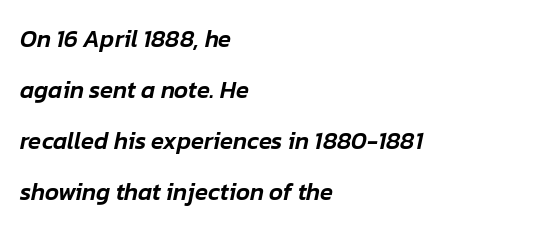
A typesetter would call this zero additional tracking. Clear beneath every line of the passage. Visually the block forms a straight wall on the left and a jagged coastline on the right. Designer's note — italics engaged. Successive baselines arrive slowly, with a big drop between each.
